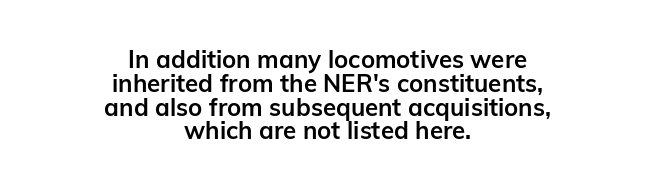
The image shows 24 px bold type, upright; set centered, tight line spacing (0.99x), normal letter spacing, not underlined.
